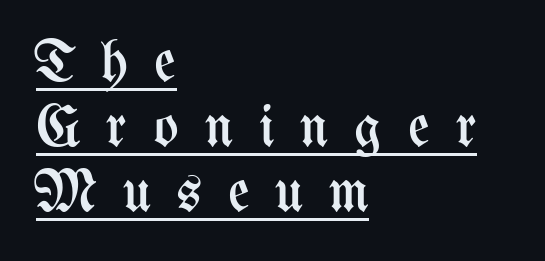
The face looks like a standard text weight, possibly lighter. Italic: no, the glyphs are upright roman. Note the varied advance widths — an 'i' is clearly narrower than an 'm'. The rendered words wear a rule along their underside. One glance says dense: line gaps are narrower than usual.
